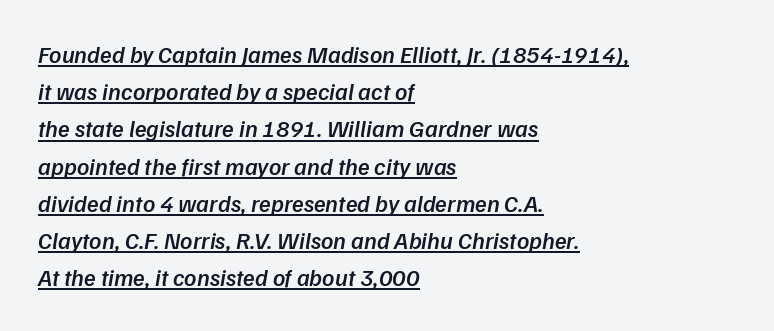
The block of text has a typical density, with ordinary space between rows. The line texture is even and compact thanks to regular tracking. The rendering applies a slant to the glyphs. Notice how a bar underscores the lettering throughout. A student would call this left alignment; a typographer would say flush left, rag right. Compared with an ordinary text face, these strokes are moderately heavier — a semibold.
